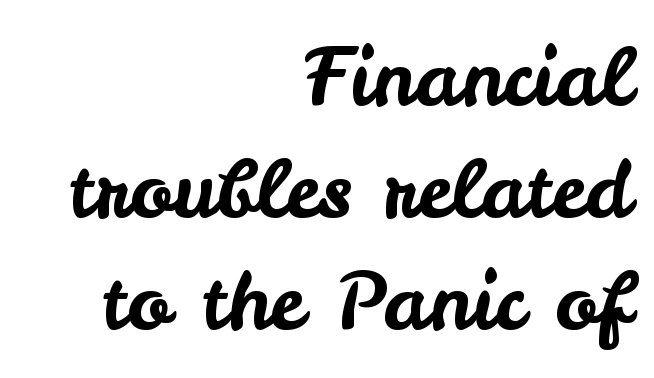
{"serif": "no", "width": "normal", "stroke_contrast": "low", "x_height": "small", "monospaced": "no", "underline": "no", "align": "right", "line_spacing": "normal", "line_spacing_ratio": 1.42, "letter_spacing": "normal", "letter_spacing_em": 0.0, "glyph_px": 79}
